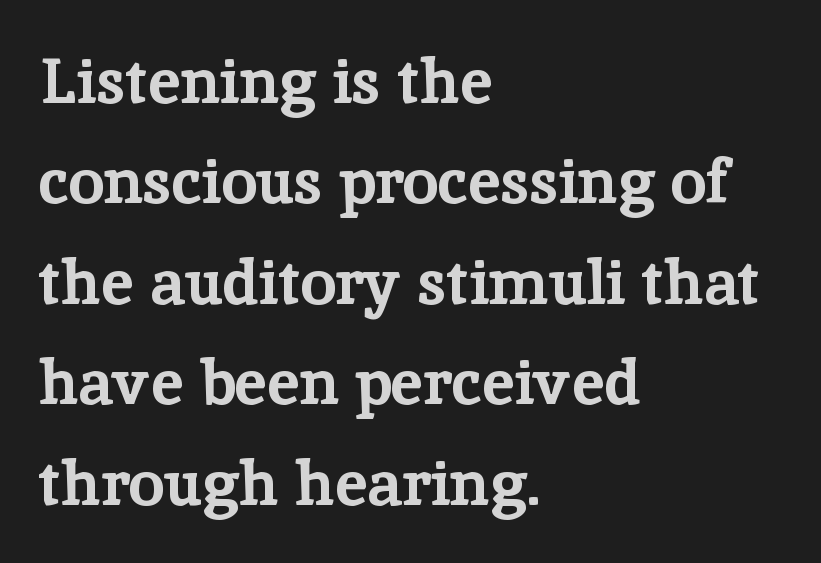
This is roman type, the default non-slanted kind. You could call the tracking neutral — neither tight nor loose. This is serif lettering, the kind often seen in printed books. The foot of each line stays bare and open. Typesetter's note: full bold, strokes at maximum text heaviness. Teacher's note: observe the even left margin — that is flush-left alignment.
